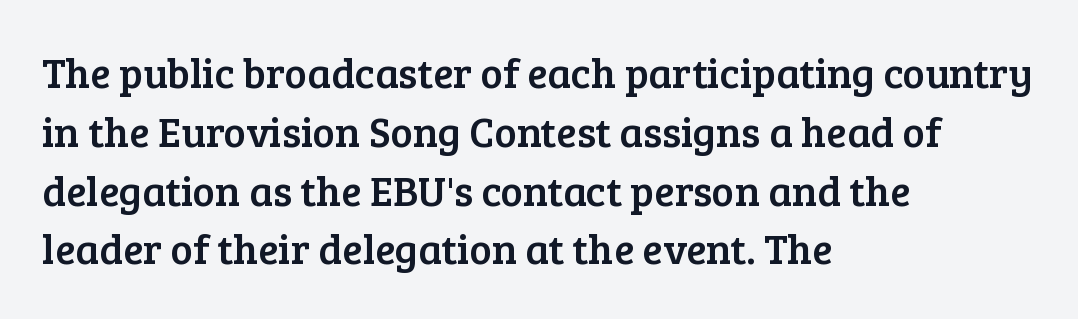
The image shows 42 px serif type, upright; set left-aligned, normal line spacing (1.4x), normal letter spacing, not underlined; low stroke contrast and a medium x-height.
